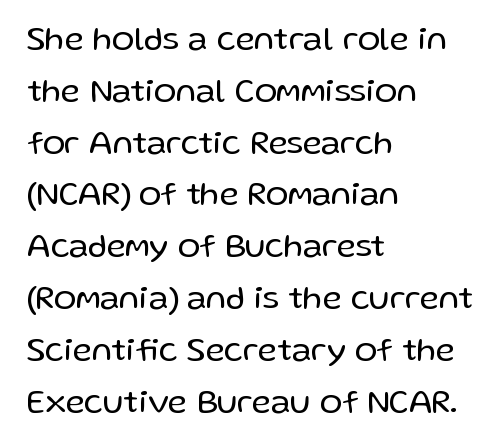
The image shows 33 px regular-weight sans-serif type, upright; set left-aligned, normal line spacing (1.57x), normal letter spacing, not underlined; low stroke contrast and a medium x-height.
